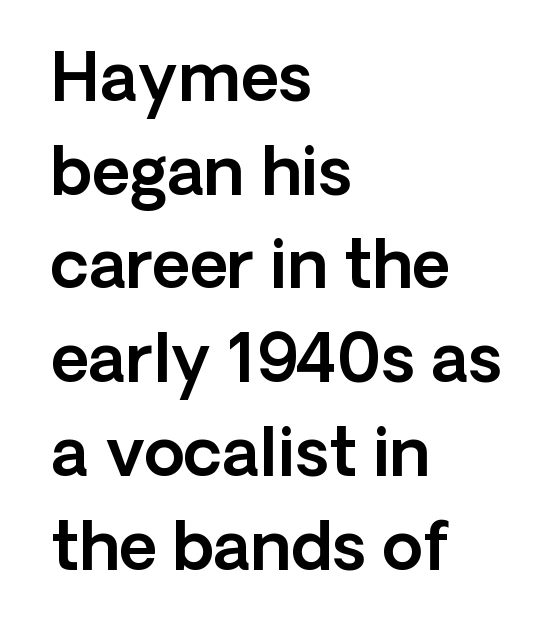
Q: Is the text italic (slanted)? A: No, it is upright.
Q: Is the typeface a serif or a sans-serif typeface? A: Sans-serif.
Q: Is the text underlined? A: No.
Q: How is the paragraph aligned? A: Left-aligned.
Q: Is the spacing between letters normal or unusually wide? A: Normal.
Q: Is the spacing between lines tight, normal or loose? A: Normal.
Q: Width (condensed, normal, or wide)? A: Normal.
Q: x-height? A: Medium.
Q: Monospaced? A: No.
